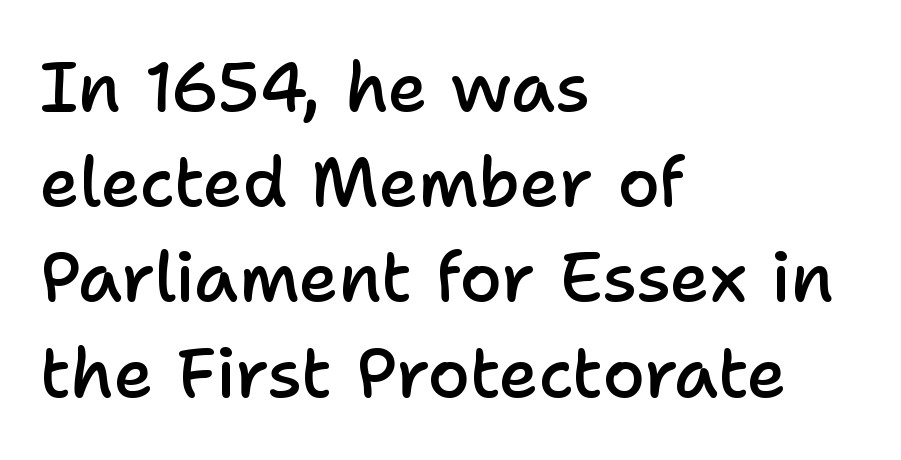
The image shows 69 px semibold sans-serif type, upright; set left-aligned, normal line spacing (1.38x), normal letter spacing, not underlined; low stroke contrast and a medium x-height.
